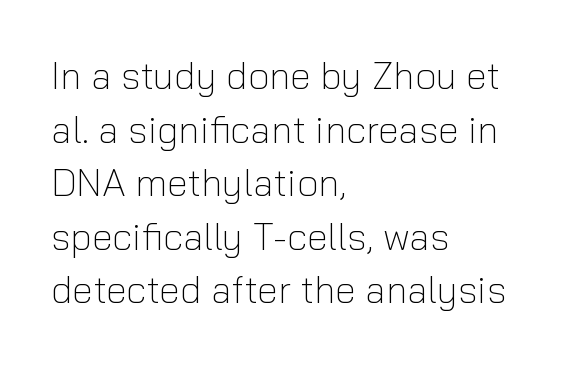
The image shows 38 px light sans-serif type, upright; set left-aligned, normal line spacing (1.41x), normal letter spacing, not underlined; low stroke contrast and a medium x-height.
